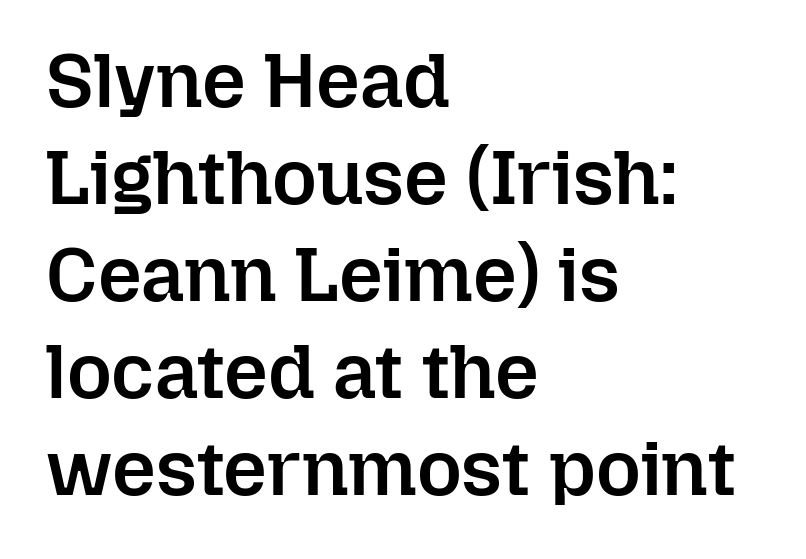
Q: Is the text bold? A: Semi-bold.
Q: Is the text italic (slanted)? A: No, it is upright.
Q: Is the text underlined? A: No.
Q: How is the paragraph aligned? A: Left-aligned.
Q: Is the spacing between letters normal or unusually wide? A: Normal.
Q: Is the spacing between lines tight, normal or loose? A: Normal.
Q: Width (condensed, normal, or wide)? A: Normal.
Q: Stroke contrast? A: Low.
Q: x-height? A: Medium.
Q: Monospaced? A: No.
